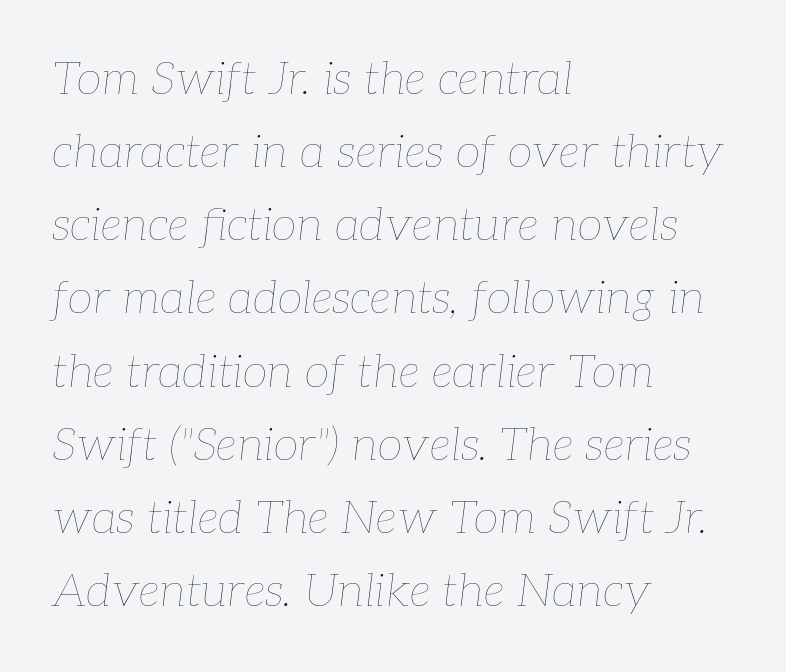
The zone under the glyphs is completely vacant. The passage shown stacks its lines at a standard gap. In terms of letterspacing, this is plain default setting. The face used here is proportionally spaced, like ordinary book or web type. A quiet, ordinary-to-light weight characterises the typeface. Notice how the stems are inclined rather than vertical — that's the hallmark of italics.
